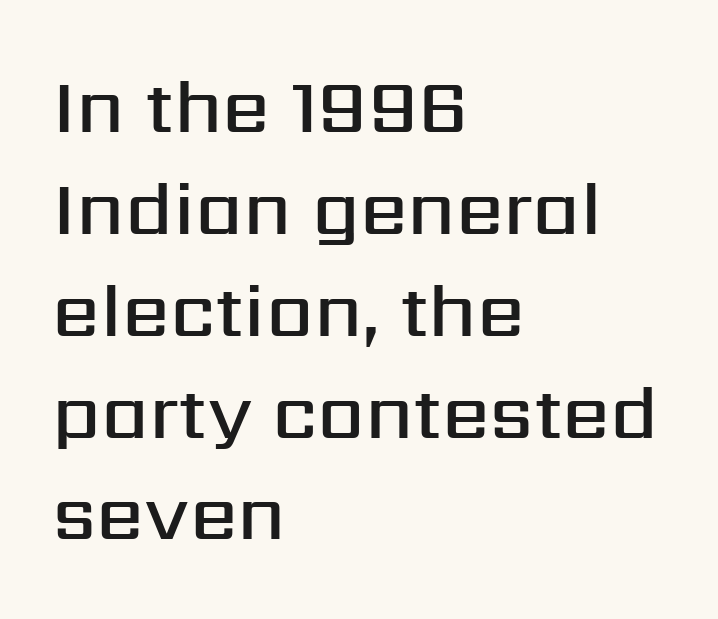
{"serif": "no", "italic": "no", "bold": "semi", "weight": "semibold", "width": "normal", "stroke_contrast": "medium", "x_height": "medium", "monospaced": "no", "underline": "no", "align": "left", "line_spacing": "normal", "line_spacing_ratio": 1.34, "letter_spacing": "normal", "letter_spacing_em": 0.0, "glyph_px": 76}
